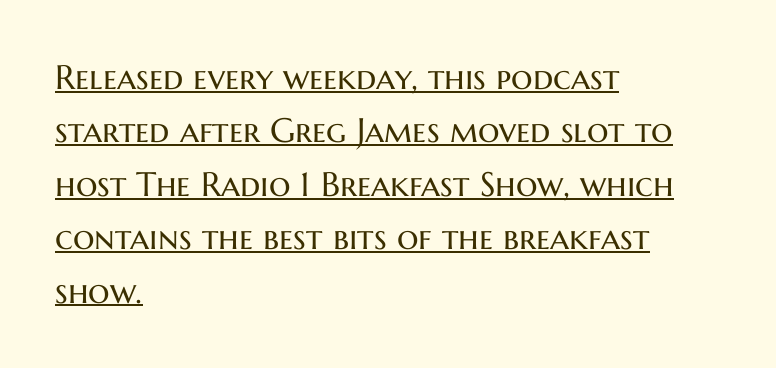
{"serif": "no", "italic": "no", "bold": "no", "weight": "regular", "width": "normal", "stroke_contrast": "medium", "x_height": "medium", "monospaced": "no", "underline": "yes", "align": "left", "line_spacing": "normal", "line_spacing_ratio": 1.57, "letter_spacing": "normal", "letter_spacing_em": 0.0, "glyph_px": 34}
